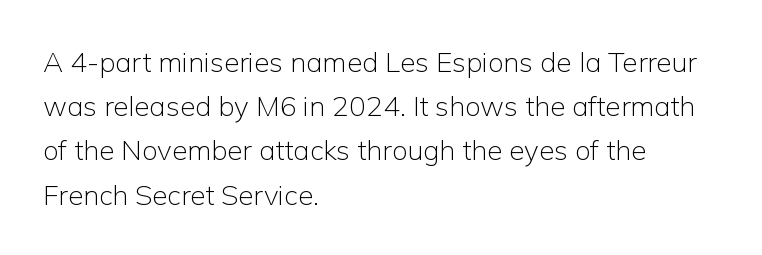
{"serif": "no", "italic": "no", "bold": "no", "weight": "light", "width": "normal", "stroke_contrast": "low", "x_height": "medium", "monospaced": "no", "underline": "no", "align": "left", "line_spacing": "normal", "line_spacing_ratio": 1.58, "letter_spacing": "normal", "letter_spacing_em": 0.0, "glyph_px": 28}
